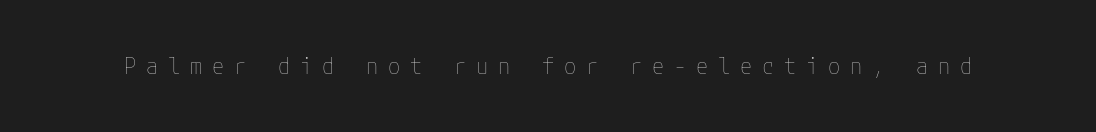
Q: Is the text bold? A: No.
Q: Is the text italic (slanted)? A: No, it is upright.
Q: Is the text underlined? A: No.
Q: Is the spacing between letters normal or unusually wide? A: Unusually wide.
